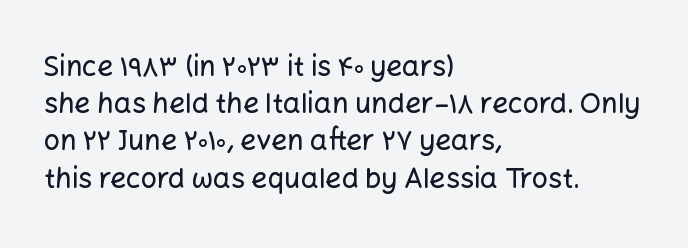
{"serif": "no", "italic": "no", "width": "normal", "stroke_contrast": "low", "x_height": "medium", "monospaced": "no", "underline": "no", "align": "left", "line_spacing": "normal", "line_spacing_ratio": 1.33, "letter_spacing": "normal", "letter_spacing_em": 0.0, "glyph_px": 28}
